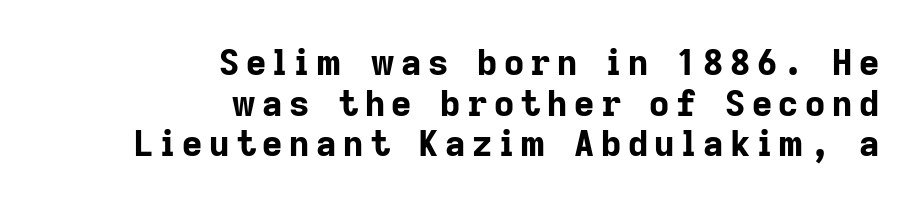
Underlining? Definitely not there. Typographically, this falls in the sans-serif category. Rendered with straight, roman letterforms. The passage shown is typed in a proportional face where columns would drift.
